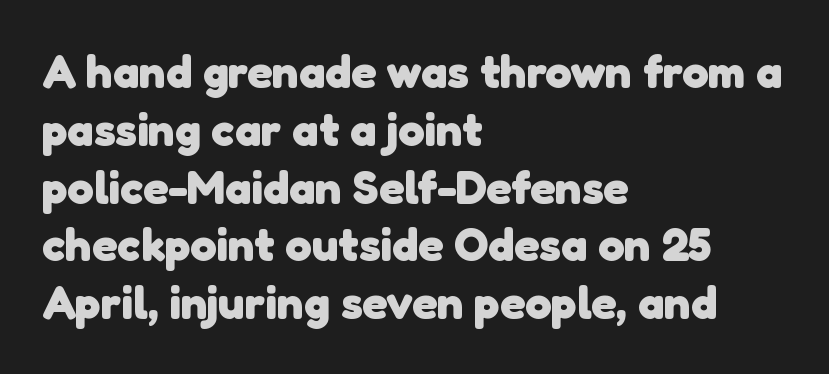
The text block is weighted toward the left margin, trailing off unevenly rightward. You'd pick this weight for a headline — it's a proper bold. Typographically, this falls in the sans-serif category. The tracking reads as untouched default to a designer's eye.
